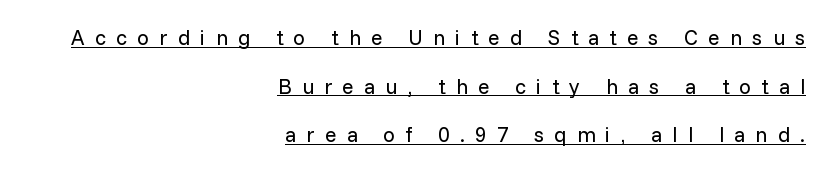
{"italic": "no", "bold": "no", "underline": "yes", "align": "right", "line_spacing": "loose", "line_spacing_ratio": 2.32, "letter_spacing": "wide", "letter_spacing_em": 0.49, "glyph_px": 21}
